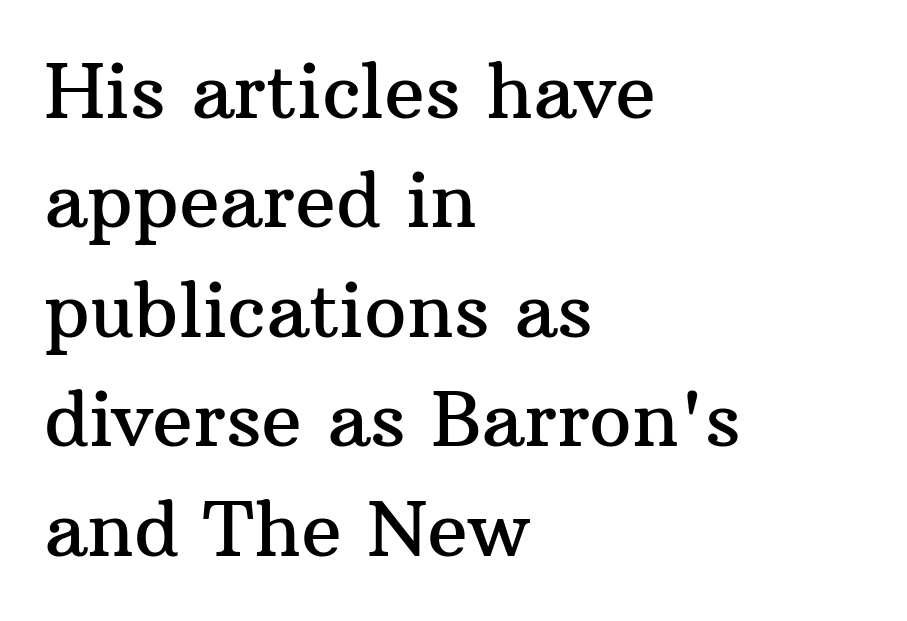
{"serif": "yes", "italic": "no", "width": "normal", "stroke_contrast": "medium", "x_height": "medium", "monospaced": "no", "underline": "no", "align": "left", "line_spacing": "normal", "line_spacing_ratio": 1.46, "letter_spacing": "normal", "letter_spacing_em": 0.0, "glyph_px": 75}
